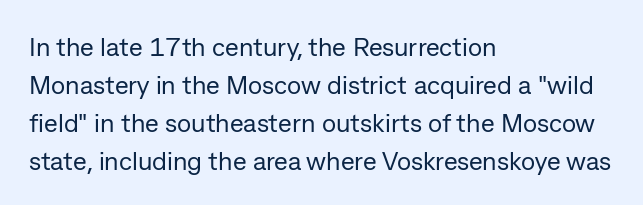
The image shows 26 px text type, upright; set left-aligned, normal line spacing (1.46x), normal letter spacing, not underlined.
